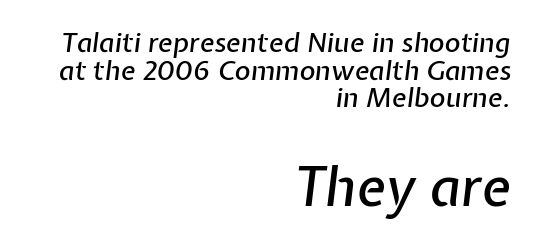
Q: Is the text italic (slanted)? A: Yes, it leans right by about 7 degrees.
Q: Is the text underlined? A: No.
Q: How is the paragraph aligned? A: Right-aligned.
Q: Is the spacing between letters normal or unusually wide? A: Normal.
Q: Is the spacing between lines tight, normal or loose? A: Tight.
Q: Which block of text is set in a larger size, the first (top) or the second (bottom)? A: The second (bottom) one.
Q: Width (condensed, normal, or wide)? A: Normal.
Q: Stroke contrast? A: Low.
Q: x-height? A: Medium.
Q: Monospaced? A: No.
